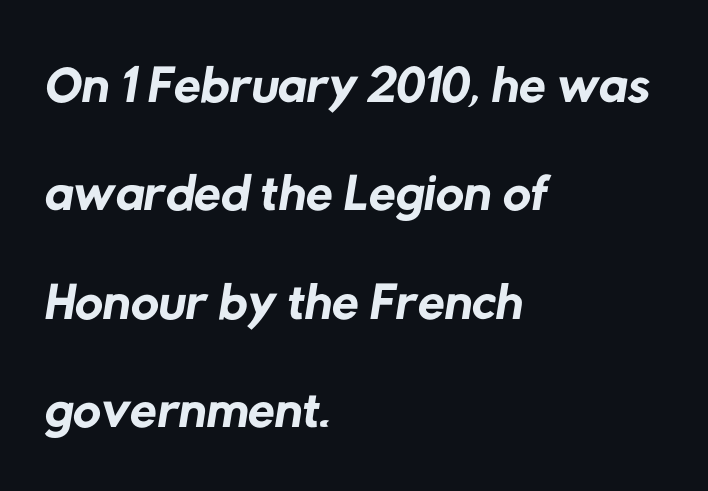
{"serif": "no", "bold": "no", "weight": "regular", "width": "normal", "stroke_contrast": "low", "x_height": "medium", "monospaced": "no", "underline": "no", "align": "left", "line_spacing": "normal", "line_spacing_ratio": 1.39, "letter_spacing": "normal", "letter_spacing_em": 0.0, "glyph_px": 78}
